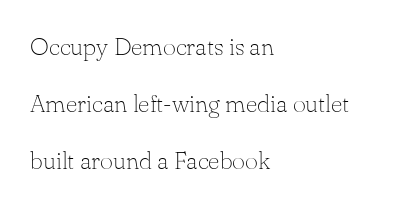
On a weight scale, this lands at 450 or below. Words appear dense and cohesive because spacing is normal. The space beneath each line is pristine and unruled. The text block is weighted toward the left margin, trailing off unevenly rightward.
